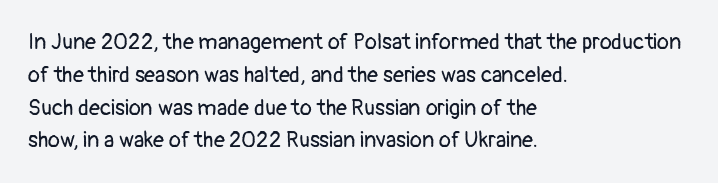
Descender tails drop into unmarked territory. Vertically, the passage feels balanced, rows spaced as you'd expect. The typesetter chose a ragged-right arrangement here. The typography opts for an upright posture over an oblique one. The rendering keeps characters at their native spacing. Stroke mass is kept to a normal reading level or below.
